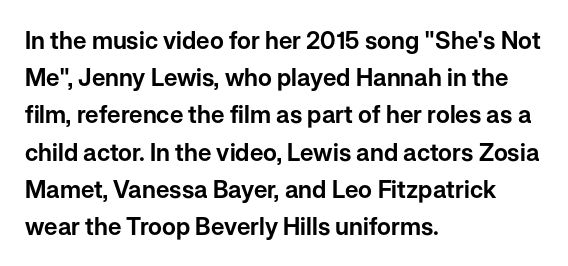
Interline gaps are of average width in this sample. The letters stand upright; this is a roman face. The face used here is rendered with its standard letterfit. Leftover space on each line is placed entirely after the last word. Beneath every word, the page is bare.
